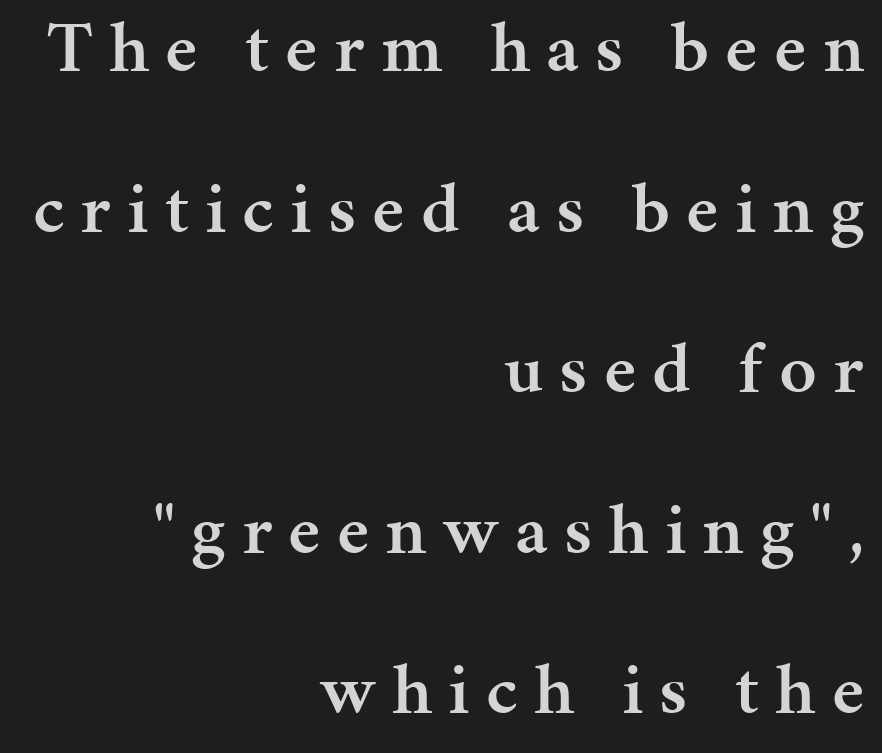
The image shows 73 px semibold serif type, upright; set right-aligned, loose line spacing (2.2x), unusually wide letter spacing (+0.22 em), not underlined; medium stroke contrast and a medium x-height.
